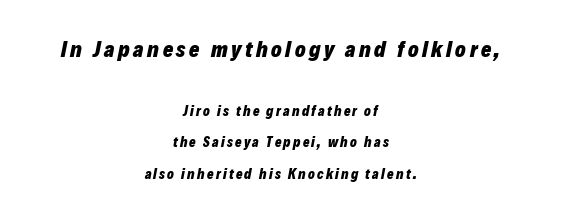
Q: Is the text bold? A: Yes.
Q: Is the text italic (slanted)? A: Yes, it leans right by about 12 degrees.
Q: Is the text underlined? A: No.
Q: How is the paragraph aligned? A: Centered.
Q: Is the spacing between lines tight, normal or loose? A: Loose.
Q: Which block of text is set in a larger size, the first (top) or the second (bottom)? A: The first (top) one.
